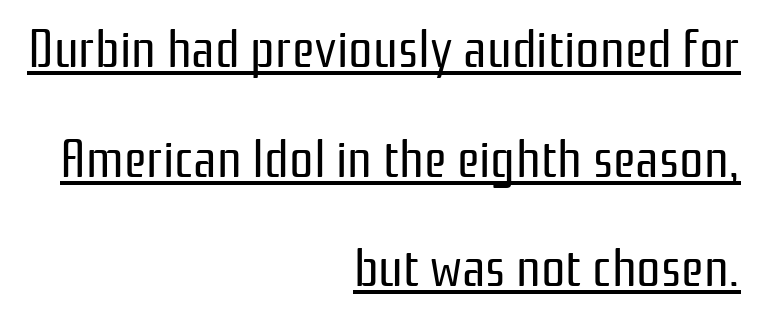
{"serif": "no", "italic": "no", "bold": "no", "weight": "regular", "width": "condensed", "stroke_contrast": "low", "x_height": "medium", "monospaced": "no", "underline": "yes", "align": "right", "line_spacing": "loose", "line_spacing_ratio": 2.03, "letter_spacing": "normal", "letter_spacing_em": 0.0, "glyph_px": 54}
